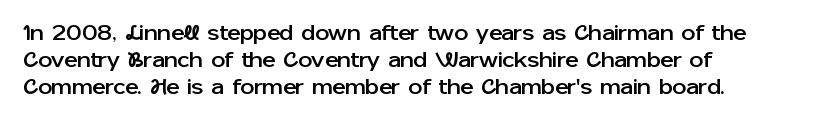
Is the block centered? No — it sits flush against the left margin. Beneath every word, the page is bare. What stands out about the letter spacing? Nothing — it is the standard amount. The lettering stays uniformly vertical, giving the passage a roman look.
